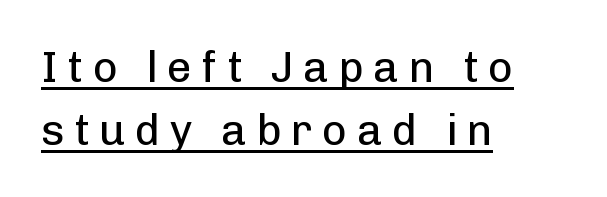
A rule runs beneath these lines of type. Classification — sans serif. Proportional: the letters do not fall into vertical columns. Style check: upright. This sample keeps an unexceptional amount of space between lines.
